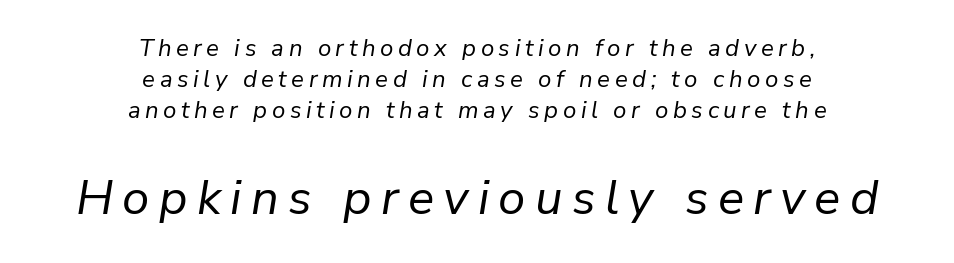
{"italic": "yes", "lean": "right", "slant_degrees": 9, "bold": "no", "weight": "regular", "width": "normal", "stroke_contrast": "low", "x_height": "medium", "monospaced": "no", "underline": "no", "align": "center", "line_spacing": "normal", "line_spacing_ratio": 1.3, "larger_block": "second", "size_ratio": 2.04, "glyph_px": 49}
